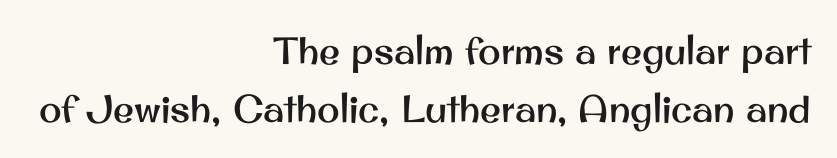
The image shows 38 px sans-serif type, upright; set right-aligned, normal line spacing (1.52x), normal letter spacing, not underlined; medium stroke contrast and a small x-height.
